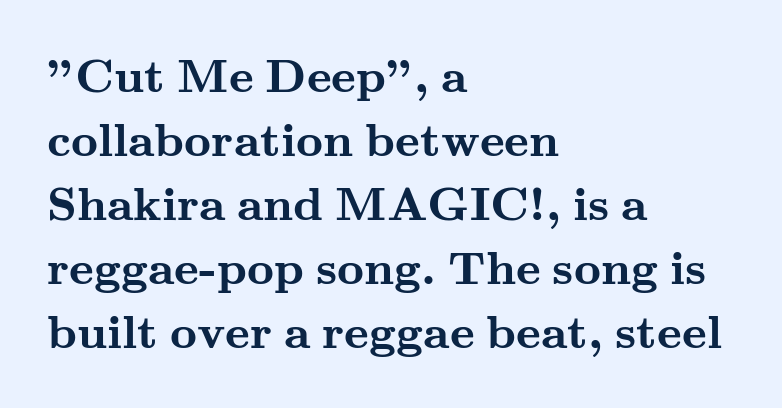
Look at the tracking — it's just the regular setting, nothing added. Here the designer chose a conventional face with non-uniform glyph widths. One glance says typical: line gaps are just what's usual. The type family on display is of the serif kind. This is the regular roman posture of the typeface.
